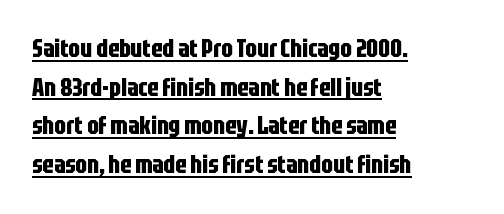
{"italic": "no", "bold": "yes", "underline": "yes", "align": "left", "line_spacing": "normal", "line_spacing_ratio": 1.55, "letter_spacing": "normal", "letter_spacing_em": 0.0, "glyph_px": 25}
